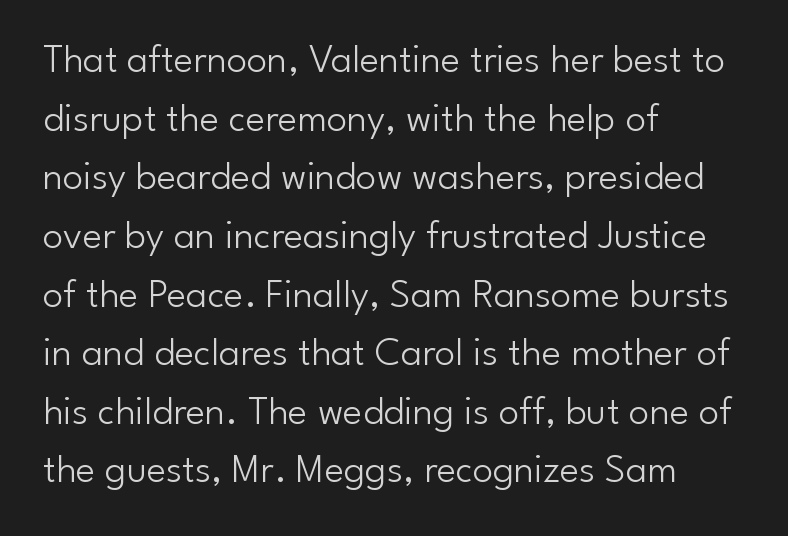
{"serif": "no", "italic": "no", "bold": "no", "weight": "light", "width": "normal", "stroke_contrast": "low", "x_height": "small", "monospaced": "no", "underline": "no", "align": "left", "line_spacing": "normal", "line_spacing_ratio": 1.43, "letter_spacing": "normal", "letter_spacing_em": 0.0, "glyph_px": 41}
